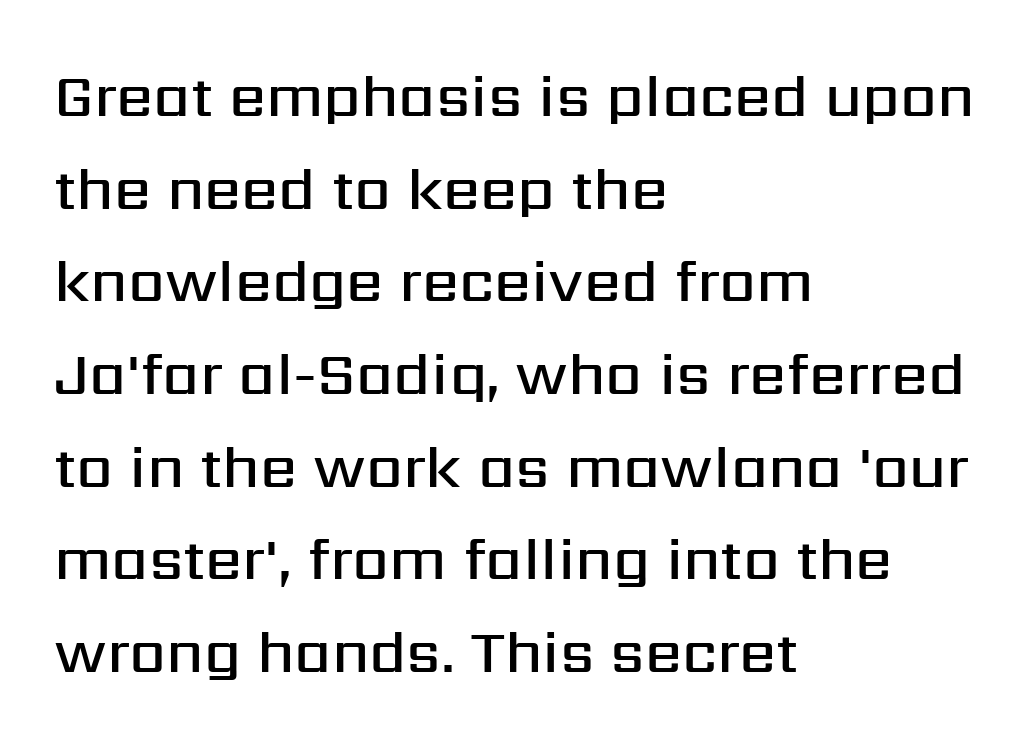
Q: Is the text bold? A: Semi-bold.
Q: Is the text italic (slanted)? A: No, it is upright.
Q: Is the typeface a serif or a sans-serif typeface? A: Sans-serif.
Q: Is the text underlined? A: No.
Q: How is the paragraph aligned? A: Left-aligned.
Q: Is the spacing between letters normal or unusually wide? A: Normal.
Q: Is the spacing between lines tight, normal or loose? A: Normal.
Q: Width (condensed, normal, or wide)? A: Normal.
Q: Stroke contrast? A: Medium.
Q: x-height? A: Medium.
Q: Monospaced? A: No.
